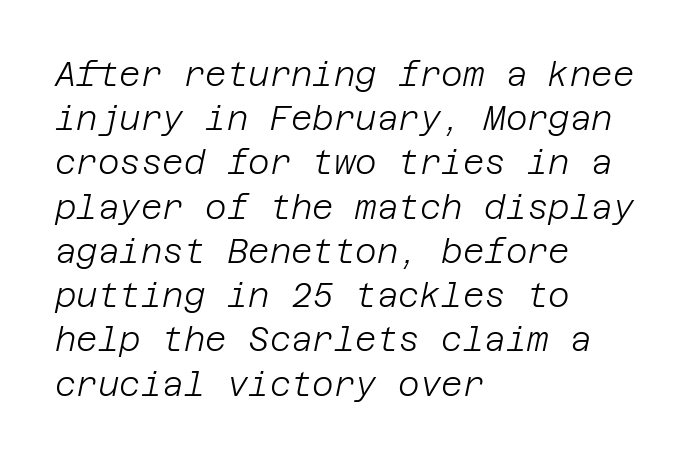
Q: Is the text bold? A: No.
Q: Is the text italic (slanted)? A: Yes, it leans right by about 12 degrees.
Q: Is the text underlined? A: No.
Q: How is the paragraph aligned? A: Left-aligned.
Q: Is the spacing between letters normal or unusually wide? A: Normal.
Q: Is the spacing between lines tight, normal or loose? A: Normal.
Q: Width (condensed, normal, or wide)? A: Normal.
Q: Stroke contrast? A: Low.
Q: x-height? A: Large.
